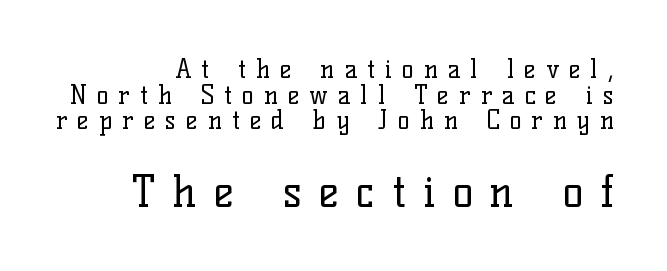
The passage shown has open, widely tracked lettering throughout. Visually, the bottom section dominates because its glyphs are scaled up. Letters rest on an invisible, unmarked baseline. Spacing verdict: proportional, widths tailored to each character. Tightly led — the rows are bunched. A quiet, ordinary-to-light weight characterises the typeface.
